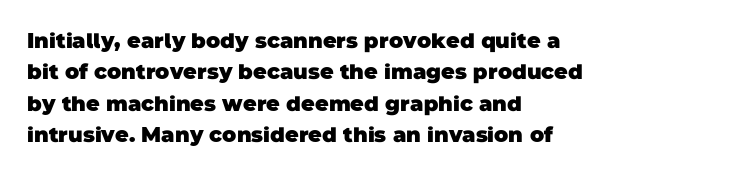
Thick stems and heavy bowls — unmistakably bold. Anything drawn beneath the words? Only blank space. There is no visible air inserted between adjacent glyphs. The rendering uses a moderate line-height, typical for paragraphs. The ragged edge is on the right, which tells us the setting is flush left.
